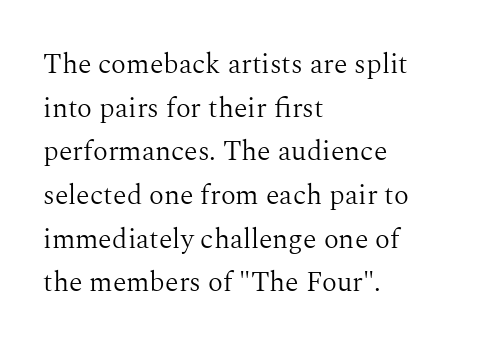
The letters carry serifs — small finishing strokes at the ends of their stems. The string is rendered with underlining switched off. The letters advance in unequal steps, a hallmark of proportional type. The paragraph shown leans on its left margin. Reading down the column, the eye jumps a familiar distance to each next line.
